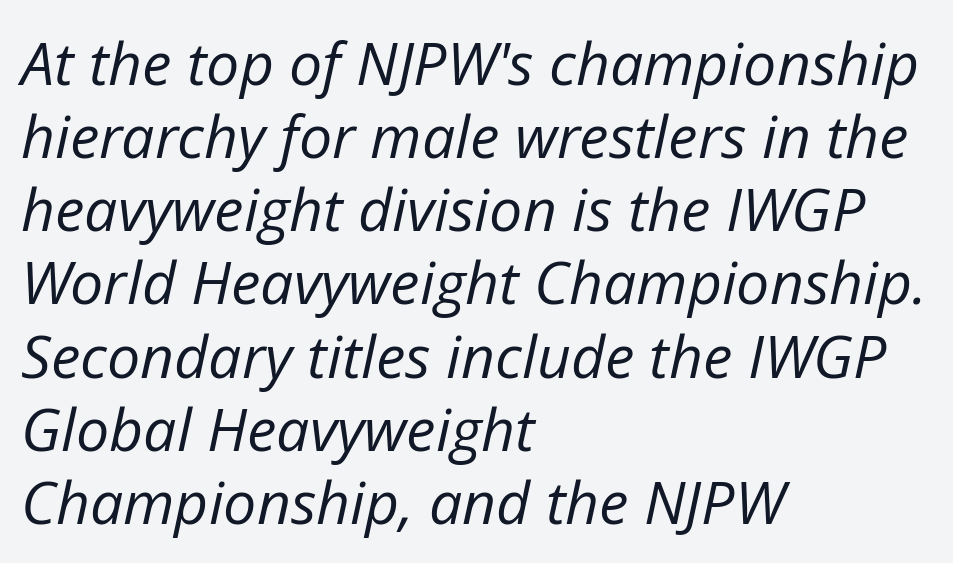
Q: Is the text bold? A: No.
Q: Is the text italic (slanted)? A: Yes, it leans right by about 12 degrees.
Q: Is the text underlined? A: No.
Q: How is the paragraph aligned? A: Left-aligned.
Q: Is the spacing between letters normal or unusually wide? A: Normal.
Q: Width (condensed, normal, or wide)? A: Normal.
Q: Stroke contrast? A: Low.
Q: x-height? A: Medium.
Q: Monospaced? A: No.
